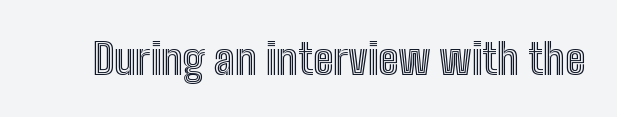
{"italic": "no", "width": "condensed", "x_height": "medium", "monospaced": "no", "underline": "no", "letter_spacing": "normal", "letter_spacing_em": 0.0, "glyph_px": 43}
